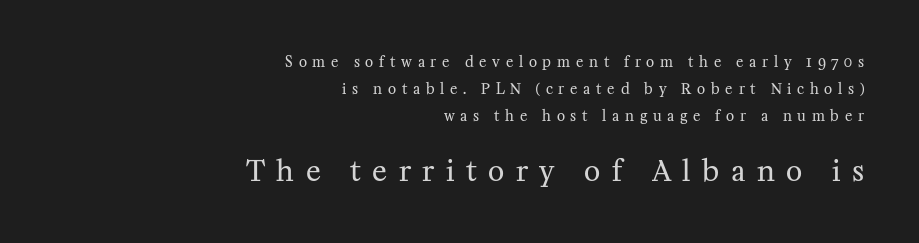
The passage shown is not underscored anywhere. Letter spacing: wide. Varying glyph widths throughout — classic text-font behaviour. Compared with a typical body face, this is equally light or lighter still. Short and long lines alike share a common ending point at right.
